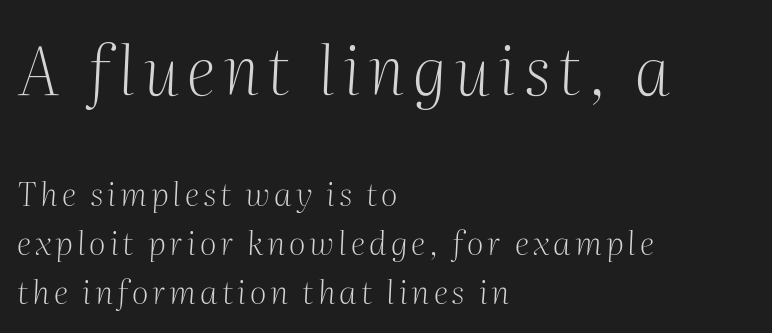
{"serif": "yes", "italic": "yes", "lean": "right", "slant_degrees": 2, "bold": "no", "weight": "light", "width": "normal", "stroke_contrast": "medium", "x_height": "medium", "monospaced": "no", "underline": "no", "align": "left", "line_spacing": "normal", "line_spacing_ratio": 1.48, "larger_block": "first", "size_ratio": 2.0, "glyph_px": 66}
